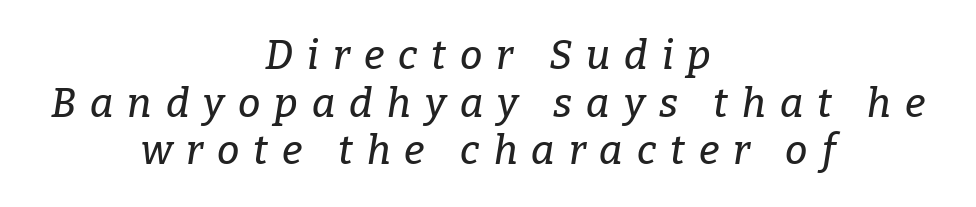
Font category for this specimen: serif. This sample has the flowing, uneven cadence of proportional lettering. The rendering positions every line midway between the sides. The gaps between neighbouring characters are conspicuously large. Any mark beneath the type? The region is blank. When letters slant like this, we call the style italic.
